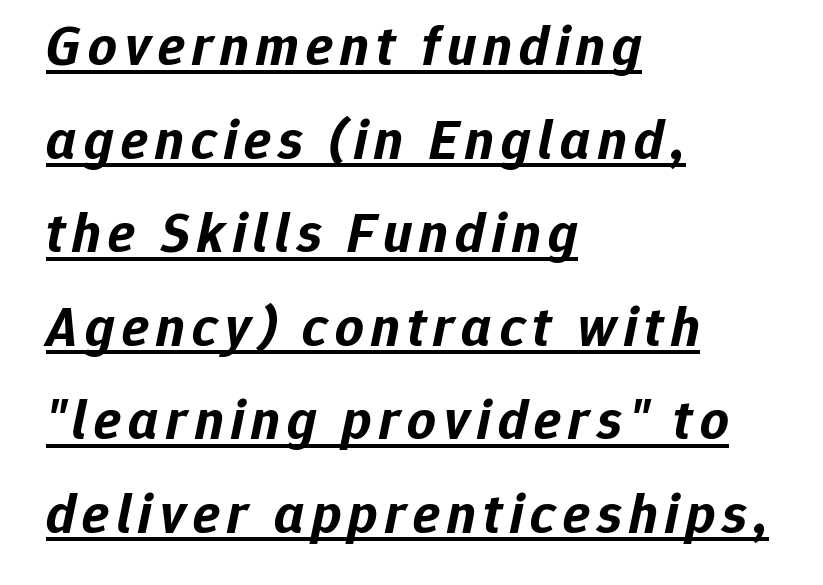
The image shows 56 px bold type, italic (leaning right); set left-aligned, normal line spacing (1.67x), underlined; low stroke contrast and a medium x-height.
